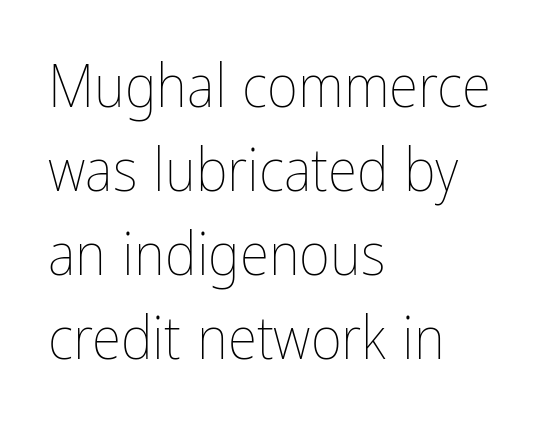
Words float on clear page, feet unadorned. Heaviness? Minimal to ordinary, like unemphasized prose. Does extra space separate the letters? No, they use regular spacing. Proportional: the letters do not fall into vertical columns. Rendered with straight, roman letterforms.
